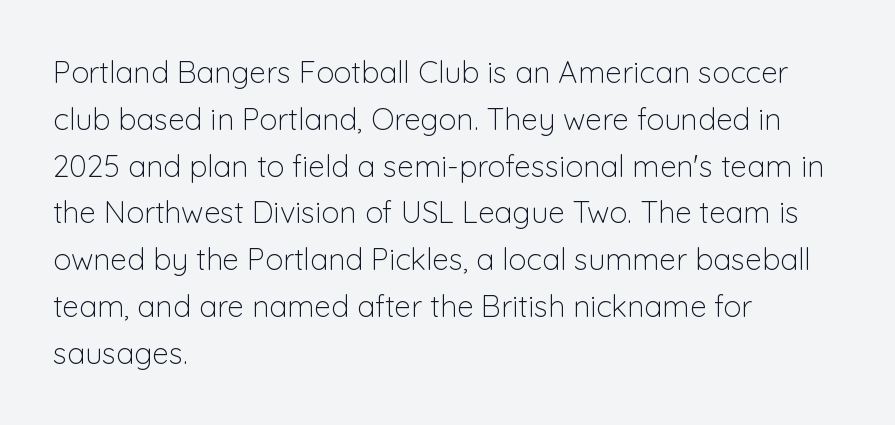
Q: Is the text bold? A: No.
Q: Is the text italic (slanted)? A: No, it is upright.
Q: Is the typeface a serif or a sans-serif typeface? A: Sans-serif.
Q: Is the text underlined? A: No.
Q: How is the paragraph aligned? A: Left-aligned.
Q: Is the spacing between letters normal or unusually wide? A: Normal.
Q: Is the spacing between lines tight, normal or loose? A: Normal.
Q: Width (condensed, normal, or wide)? A: Normal.
Q: Stroke contrast? A: Low.
Q: x-height? A: Medium.
Q: Monospaced? A: No.
